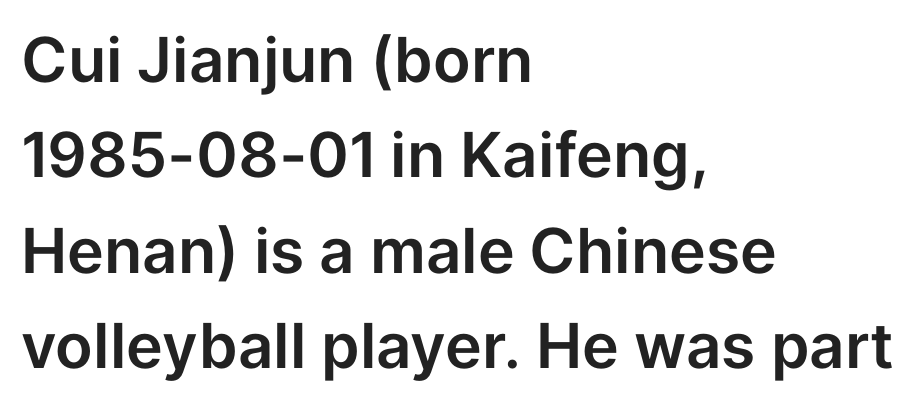
Check the space under the baseline: it is left empty. Each letter keeps its own natural width here, so spacing adapts to shape. The letters carry no serifs — their stems end cleanly without finishing strokes. Glyph-to-glyph distance matches everyday printed text. This block has exactly the height ordinary leading produces. Upright lettering throughout.
